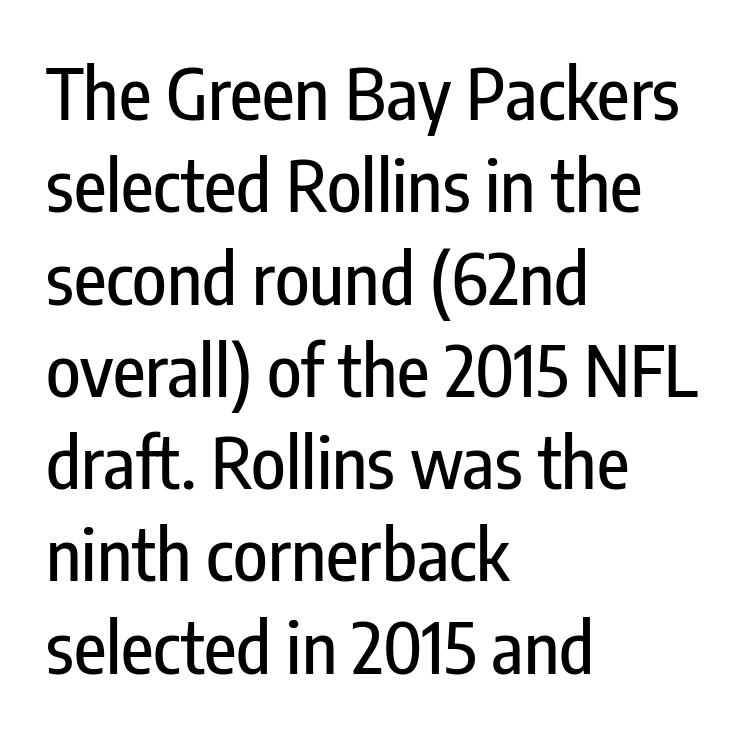
{"serif": "no", "italic": "no", "width": "condensed", "stroke_contrast": "low", "x_height": "medium", "monospaced": "no", "underline": "no", "align": "left", "line_spacing": "normal", "line_spacing_ratio": 1.3, "letter_spacing": "normal", "letter_spacing_em": 0.0, "glyph_px": 71}
